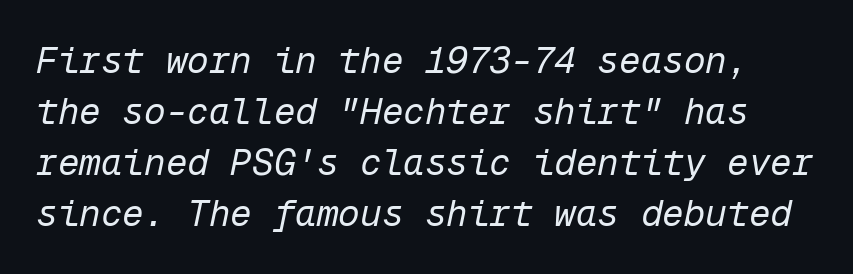
The image shows 36 px regular-weight type, italic (leaning right), monospaced; set normal line spacing (1.42x), normal letter spacing, not underlined; low stroke contrast and a medium x-height.
